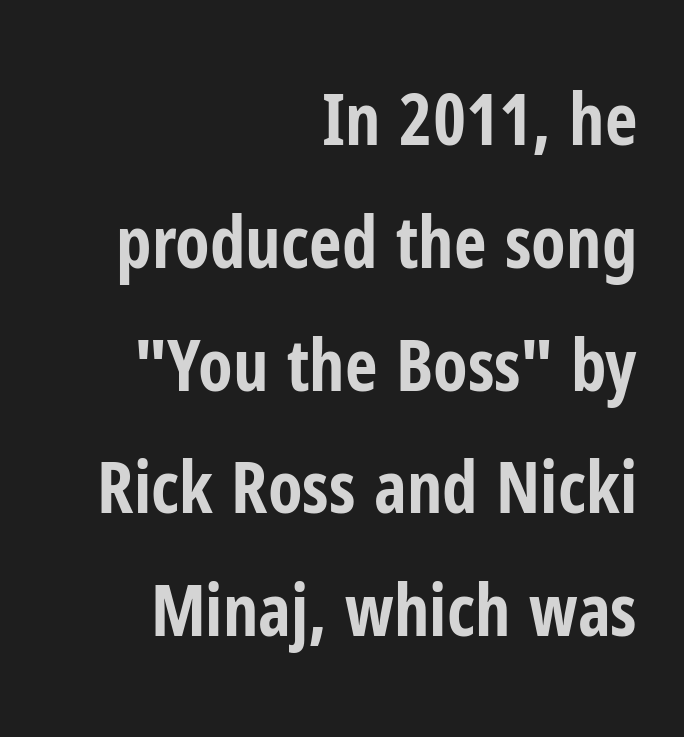
{"serif": "no", "italic": "no", "bold": "yes", "weight": "bold", "width": "condensed", "stroke_contrast": "low", "x_height": "medium", "monospaced": "no", "underline": "no", "align": "right", "line_spacing_ratio": 1.73, "letter_spacing": "normal", "letter_spacing_em": 0.0, "glyph_px": 71}
